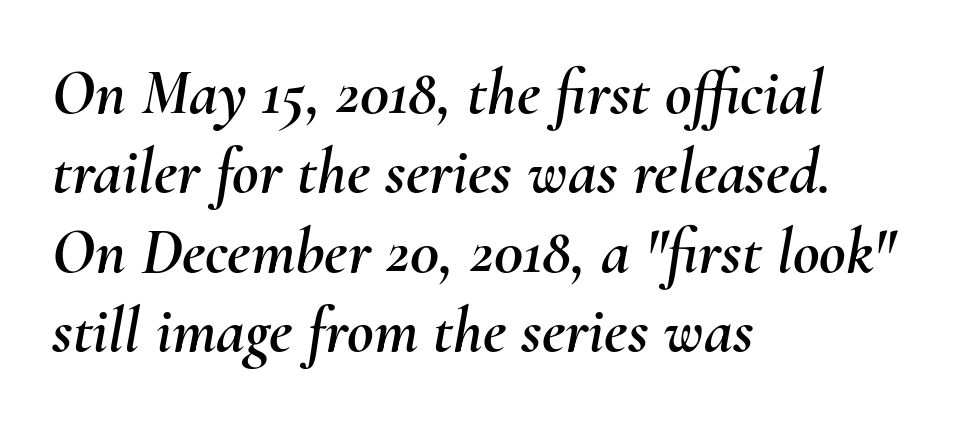
Q: Is the text italic (slanted)? A: Yes, it leans right by about 10 degrees.
Q: Is the text underlined? A: No.
Q: How is the paragraph aligned? A: Left-aligned.
Q: Is the spacing between letters normal or unusually wide? A: Normal.
Q: Width (condensed, normal, or wide)? A: Normal.
Q: Stroke contrast? A: Medium.
Q: x-height? A: Small.
Q: Monospaced? A: No.
